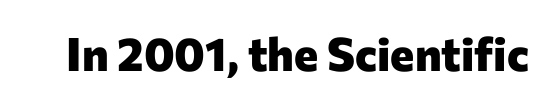
The image shows 46 px heavy sans-serif type, upright; set normal letter spacing, not underlined; low stroke contrast and a medium x-height.
